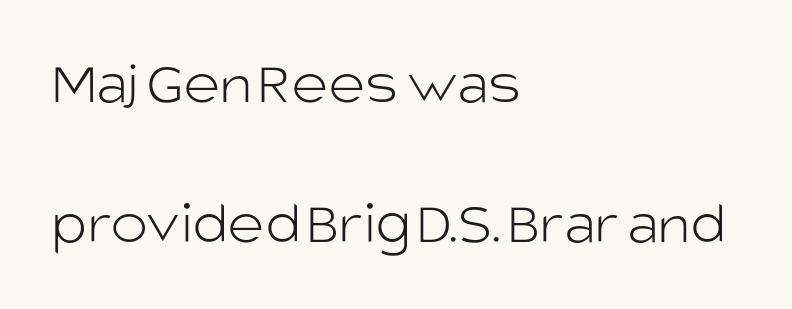
Q: Is the text bold? A: No.
Q: Is the text italic (slanted)? A: No, it is upright.
Q: Is the typeface a serif or a sans-serif typeface? A: Sans-serif.
Q: Is the text underlined? A: No.
Q: How is the paragraph aligned? A: Left-aligned.
Q: Is the spacing between letters normal or unusually wide? A: Normal.
Q: Is the spacing between lines tight, normal or loose? A: Loose.
Q: Width (condensed, normal, or wide)? A: Normal.
Q: Stroke contrast? A: Low.
Q: x-height? A: Large.
Q: Monospaced? A: No.
